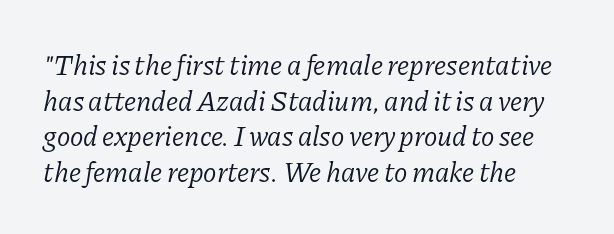
Just letters on the line, the space beneath them empty. The type family on display is of the serif kind. The letters advance in unequal steps, a hallmark of proportional type. If you drew a ruler down the left edge, every line would touch it. The lines sit at an ordinary, default distance from one another.
